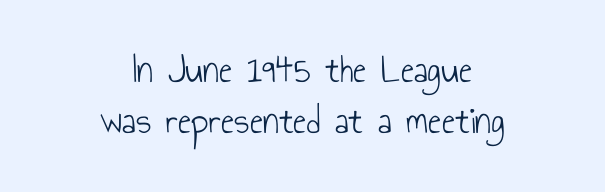
Q: Is the text bold? A: No.
Q: Is the text italic (slanted)? A: No, it is upright.
Q: Is the typeface a serif or a sans-serif typeface? A: Sans-serif.
Q: Is the text underlined? A: No.
Q: How is the paragraph aligned? A: Centered.
Q: Is the spacing between letters normal or unusually wide? A: Normal.
Q: Is the spacing between lines tight, normal or loose? A: Normal.
Q: Width (condensed, normal, or wide)? A: Condensed.
Q: Stroke contrast? A: Low.
Q: x-height? A: Small.
Q: Monospaced? A: No.
